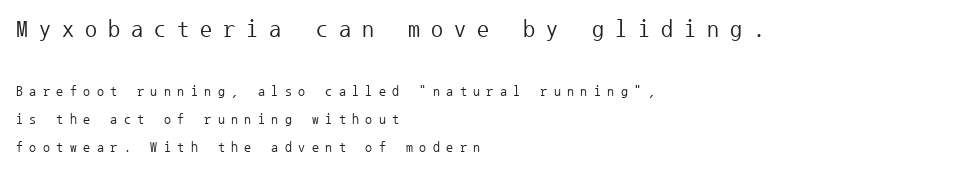
The image shows 24 px text type, upright; set left-aligned, loose line spacing (2.0x), unusually wide letter spacing (+0.46 em), not underlined; the first (top) block is 1.71x larger.
